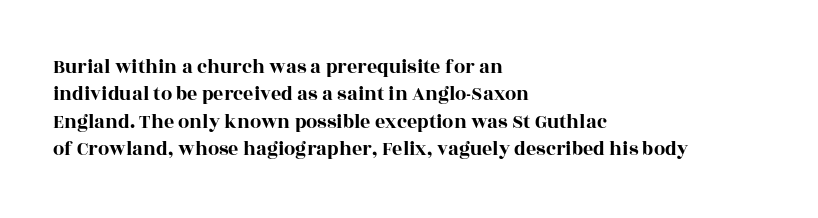
{"italic": "no", "underline": "no", "align": "left", "line_spacing": "normal", "line_spacing_ratio": 1.37, "letter_spacing": "normal", "letter_spacing_em": 0.0, "glyph_px": 20}
